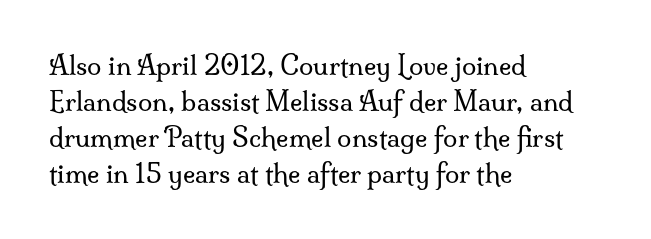
The image shows 26 px text type, upright; set left-aligned, normal line spacing (1.38x), normal letter spacing, not underlined.
